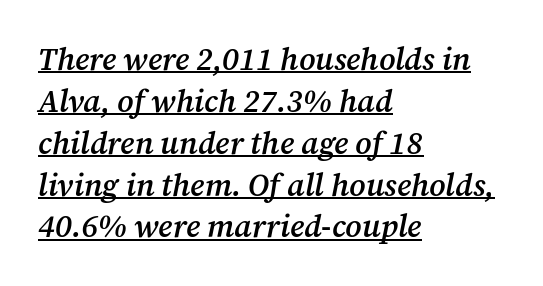
The image shows 31 px semibold serif type, italic (leaning right); set left-aligned, normal line spacing (1.35x), normal letter spacing, underlined; medium stroke contrast and a medium x-height.
